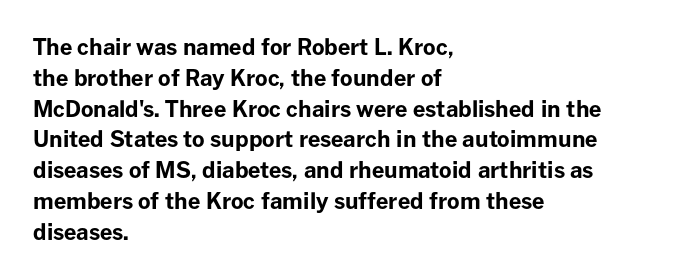
Q: Is the text bold? A: Yes.
Q: Is the text italic (slanted)? A: No, it is upright.
Q: Is the text underlined? A: No.
Q: How is the paragraph aligned? A: Left-aligned.
Q: Is the spacing between letters normal or unusually wide? A: Normal.
Q: Is the spacing between lines tight, normal or loose? A: Normal.
